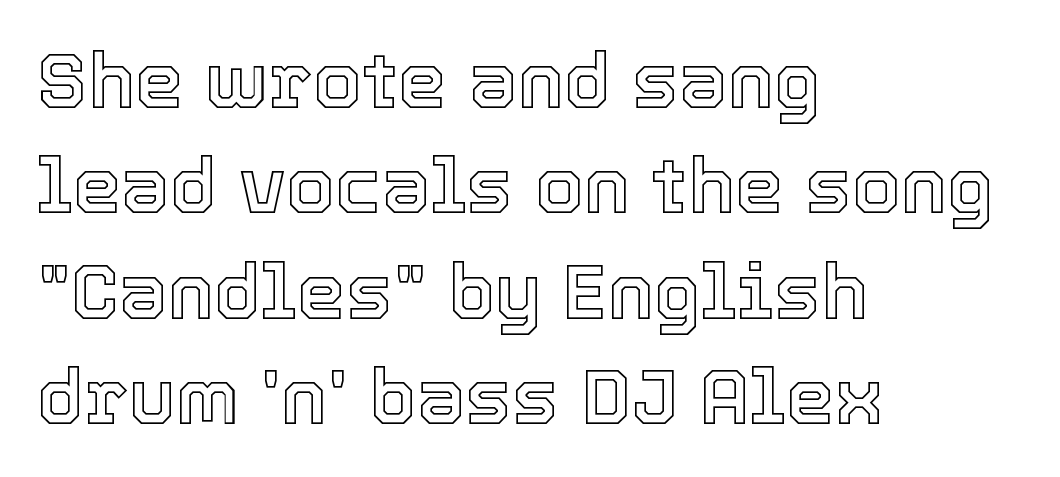
Q: Is the text italic (slanted)? A: No, it is upright.
Q: Is the text underlined? A: No.
Q: How is the paragraph aligned? A: Left-aligned.
Q: Is the spacing between letters normal or unusually wide? A: Normal.
Q: Is the spacing between lines tight, normal or loose? A: Normal.
Q: Width (condensed, normal, or wide)? A: Normal.
Q: x-height? A: Medium.
Q: Monospaced? A: No.
